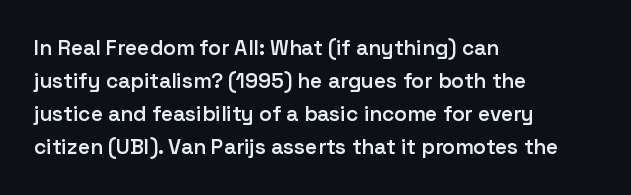
Q: Is the text bold? A: Semi-bold.
Q: Is the text italic (slanted)? A: No, it is upright.
Q: Is the text underlined? A: No.
Q: How is the paragraph aligned? A: Left-aligned.
Q: Is the spacing between letters normal or unusually wide? A: Normal.
Q: Is the spacing between lines tight, normal or loose? A: Normal.
